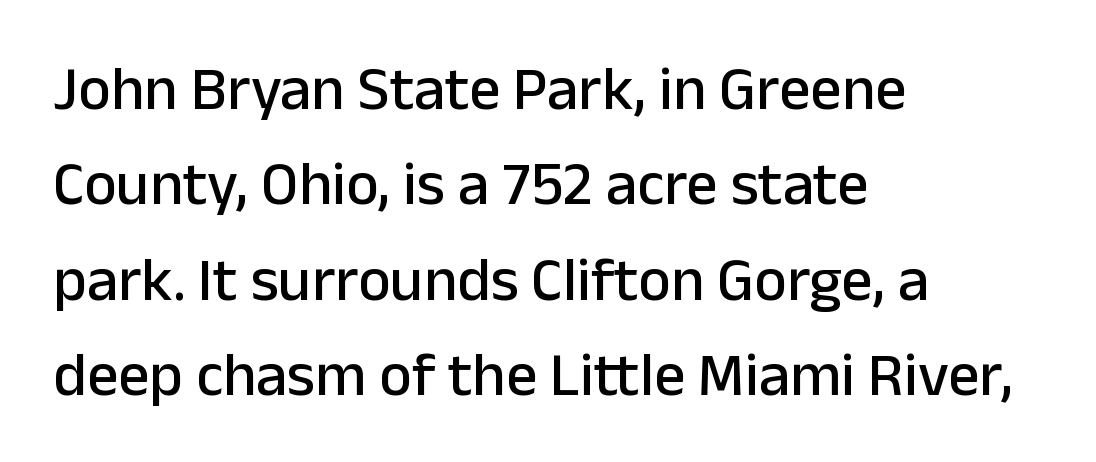
{"serif": "no", "italic": "no", "width": "normal", "stroke_contrast": "low", "x_height": "medium", "monospaced": "no", "underline": "no", "align": "left", "line_spacing": "normal", "line_spacing_ratio": 1.54, "letter_spacing": "normal", "letter_spacing_em": 0.0, "glyph_px": 62}
